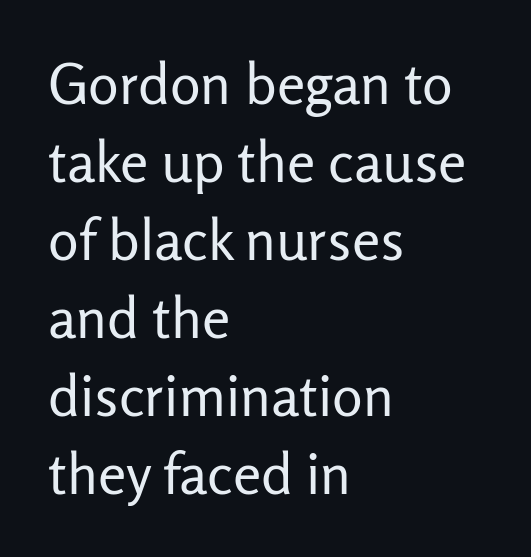
{"serif": "no", "italic": "no", "bold": "no", "weight": "regular", "width": "normal", "stroke_contrast": "low", "x_height": "medium", "monospaced": "no", "underline": "no", "align": "left", "line_spacing": "normal", "line_spacing_ratio": 1.37, "letter_spacing": "normal", "letter_spacing_em": 0.0, "glyph_px": 57}
